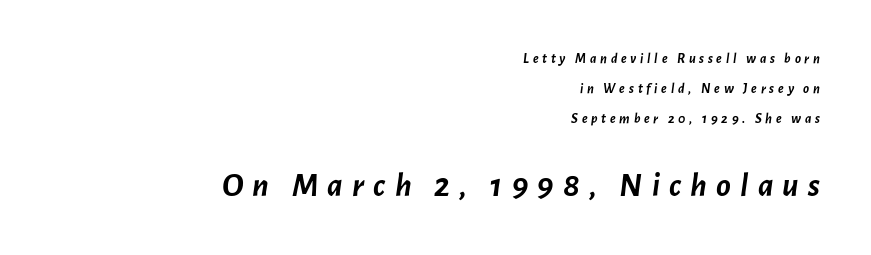
The image shows 34 px semibold type, italic (leaning right); set right-aligned, loose line spacing (2.14x), unusually wide letter spacing (+0.27 em), not underlined; the second (bottom) block is 2.43x larger; low stroke contrast and a medium x-height.
